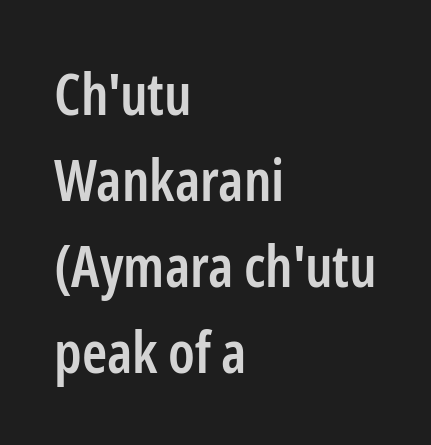
The image shows 57 px semibold, condensed sans-serif type, upright; set left-aligned, normal line spacing (1.51x), normal letter spacing, not underlined; low stroke contrast and a medium x-height.
